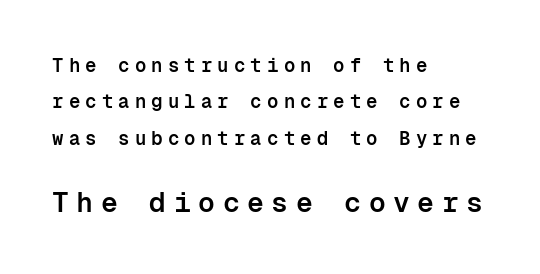
{"serif": "no", "italic": "no", "bold": "semi", "weight": "semibold", "width": "normal", "stroke_contrast": "low", "x_height": "medium", "monospaced": "yes", "underline": "no", "align": "left", "line_spacing": "loose", "line_spacing_ratio": 1.91, "letter_spacing": "wide", "letter_spacing_em": 0.27, "larger_block": "second", "size_ratio": 1.47, "glyph_px": 28}
